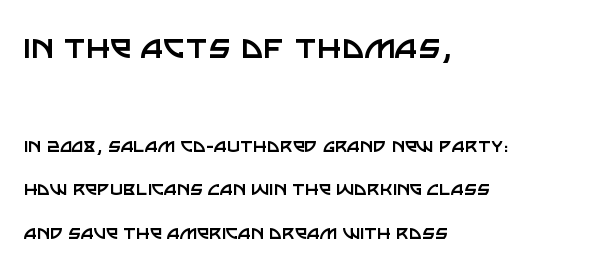
The image shows 39 px regular-weight sans-serif type, upright; set left-aligned, loose line spacing (1.97x), normal letter spacing, not underlined; the first (top) block is 1.77x larger; low stroke contrast and a large x-height.
